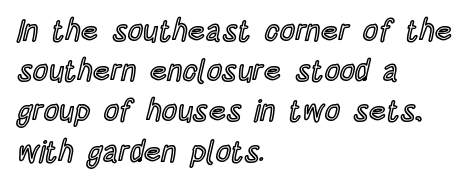
The image shows 30 px condensed type; set left-aligned, normal line spacing (1.34x), normal letter spacing, not underlined; a large x-height.
